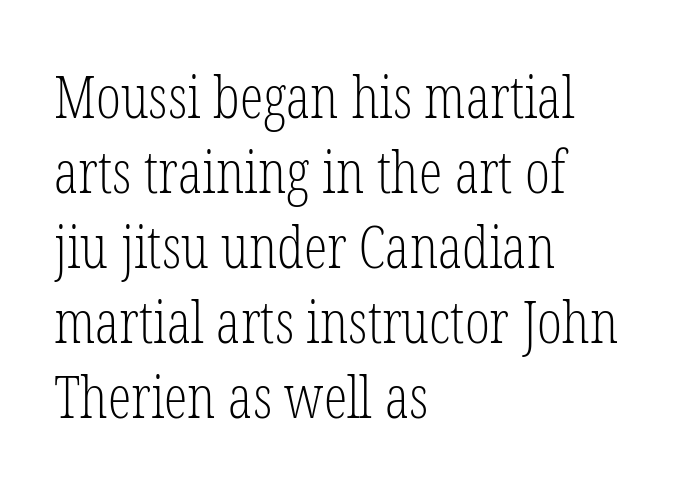
{"serif": "yes", "italic": "no", "bold": "no", "weight": "light", "width": "condensed", "stroke_contrast": "low", "x_height": "medium", "monospaced": "no", "underline": "no", "align": "left", "line_spacing": "normal", "line_spacing_ratio": 1.27, "letter_spacing": "normal", "letter_spacing_em": 0.0, "glyph_px": 59}
